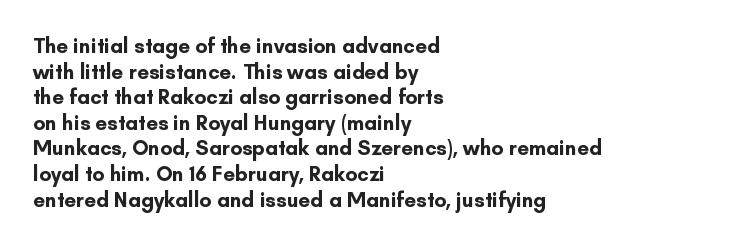
{"italic": "no", "bold": "yes", "underline": "no", "align": "left", "line_spacing_ratio": 1.22, "letter_spacing": "normal", "letter_spacing_em": 0.0, "glyph_px": 21}
